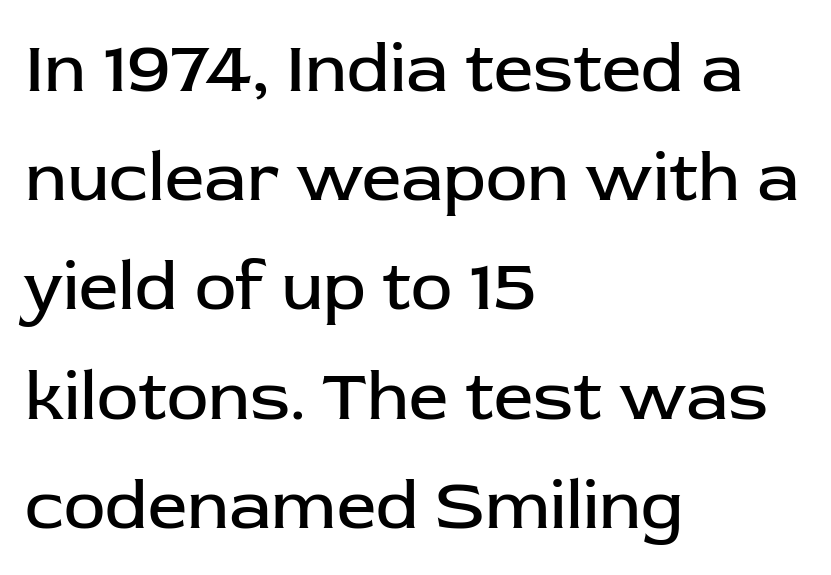
This is the regular roman posture of the typeface. Reading down the block, your eye returns to a fixed left position each line. Rule under the text: the space is simply empty. Think of a printed novel: that variable character pitch is what you see here. The horizontal fit of the characters is conventional and even.
